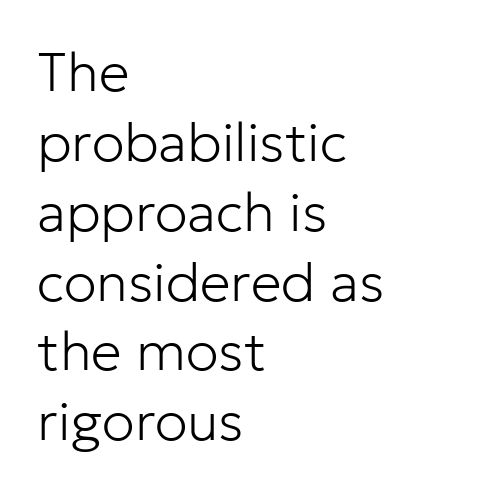
{"serif": "no", "italic": "no", "bold": "no", "weight": "light", "width": "normal", "stroke_contrast": "low", "x_height": "medium", "monospaced": "no", "underline": "no", "align": "left", "line_spacing": "normal", "line_spacing_ratio": 1.27, "letter_spacing": "normal", "letter_spacing_em": 0.0, "glyph_px": 55}
